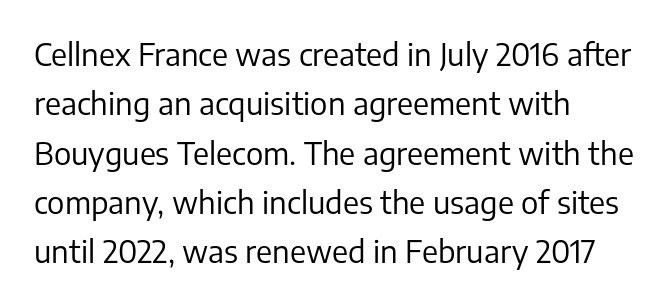
The image shows 31 px regular-weight sans-serif type, upright; set left-aligned, normal line spacing (1.59x), normal letter spacing, not underlined; low stroke contrast and a medium x-height.
